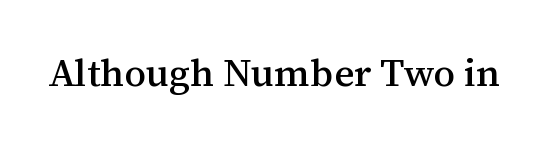
Q: Is the text italic (slanted)? A: No, it is upright.
Q: Is the typeface a serif or a sans-serif typeface? A: Serif.
Q: Is the text underlined? A: No.
Q: Is the spacing between letters normal or unusually wide? A: Normal.
Q: Width (condensed, normal, or wide)? A: Normal.
Q: Stroke contrast? A: Medium.
Q: x-height? A: Medium.
Q: Monospaced? A: No.
